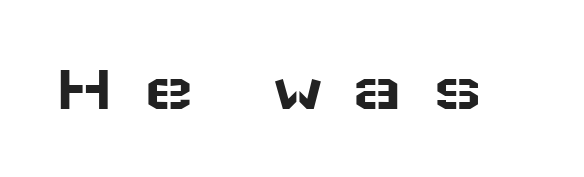
{"serif": "no", "italic": "no", "width": "wide", "stroke_contrast": "low", "x_height": "medium", "monospaced": "no", "underline": "no", "letter_spacing": "wide", "letter_spacing_em": 0.42, "glyph_px": 68}
